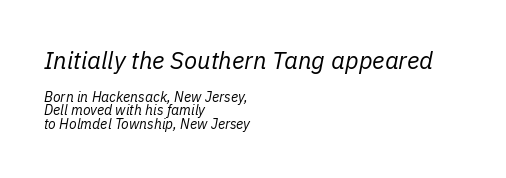
Typeset ragged right — the left edge is the straight one. Does the leading feel generous? Not at all — it's pinched. The earlier block is typeset at a bigger size than the later block. Plain, unruled lines of type.
